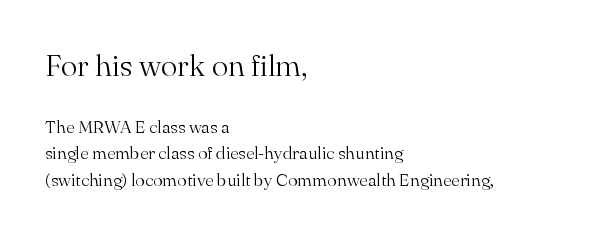
Clear beneath every line of the passage. Think of a printed novel: that variable character pitch is what you see here. Caption: face not bold, strokes unweighted. Character size in the leading block exceeds that of the trailing block. Quick note: interline space is typical.
